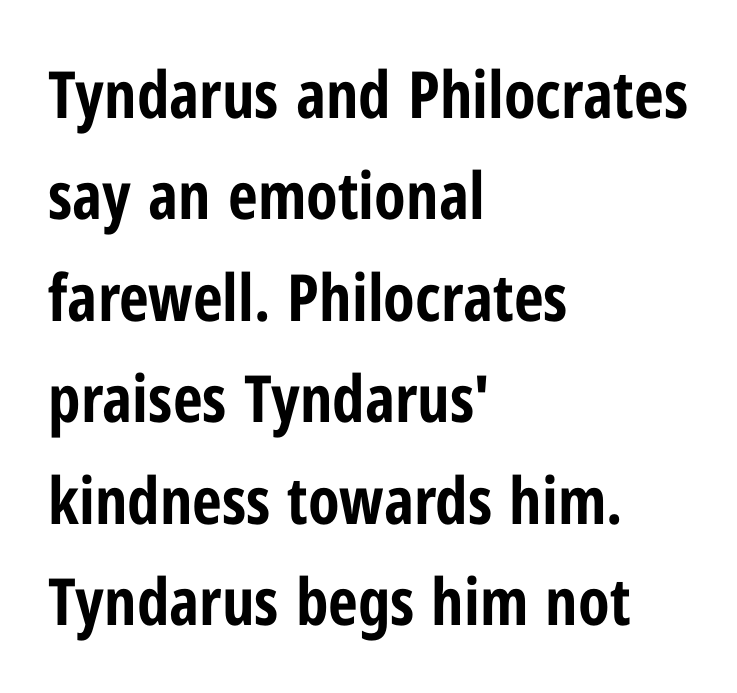
The image shows 65 px bold, condensed sans-serif type, upright; set left-aligned, normal line spacing (1.56x), normal letter spacing, not underlined; low stroke contrast and a medium x-height.
